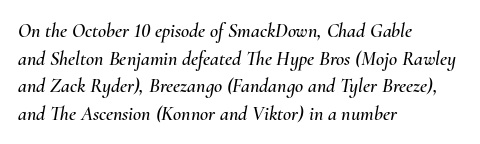
Just letters on the line, the space beneath them empty. Slant detected: the letters are inclined. The passage shown has conventional tracking throughout. One glance says typical: line gaps are just what's usual. Short and long lines alike share a common starting point at left.
